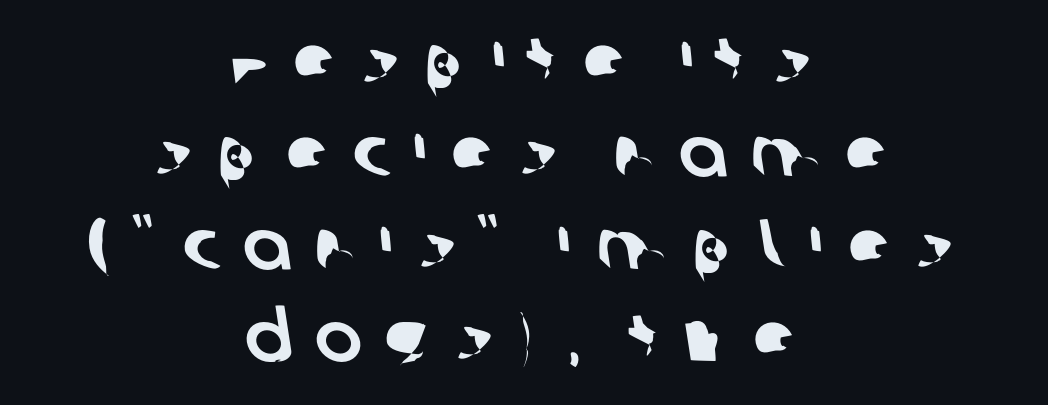
Notice how the passage keeps no hard edge, just a central spine. Each letter keeps its own natural width here, so spacing adapts to shape. The space between consecutive lines is moderate. Descender tails drop into unmarked territory. Stroke terminals: plain, sans-serif. Substantial extra tracking has been applied to these lines.
